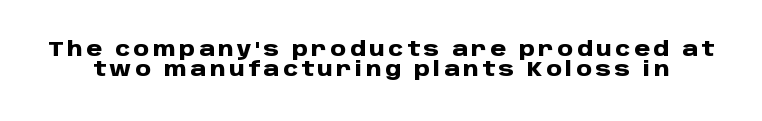
The image shows 20 px bold type, upright; set tight line spacing (0.98x), not underlined.
